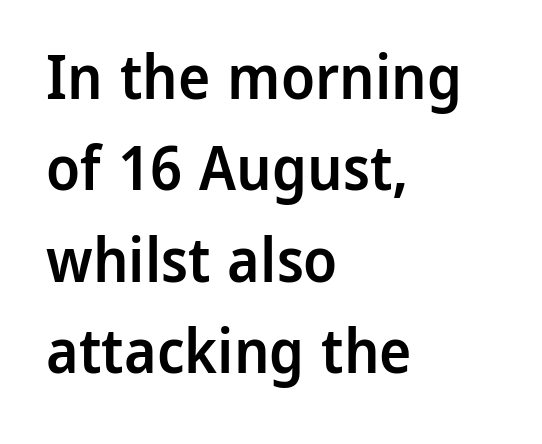
The image shows 61 px semibold sans-serif type, upright; set left-aligned, normal line spacing (1.5x), normal letter spacing, not underlined; low stroke contrast and a medium x-height.
